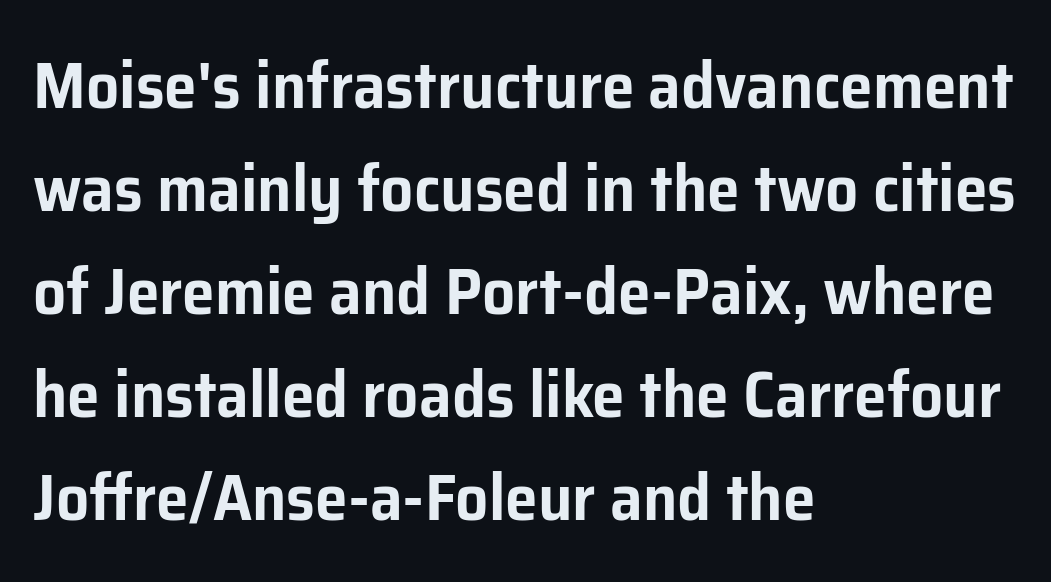
The image shows 66 px sans-serif type, upright; set left-aligned, normal line spacing (1.56x), normal letter spacing, not underlined; low stroke contrast and a medium x-height.
